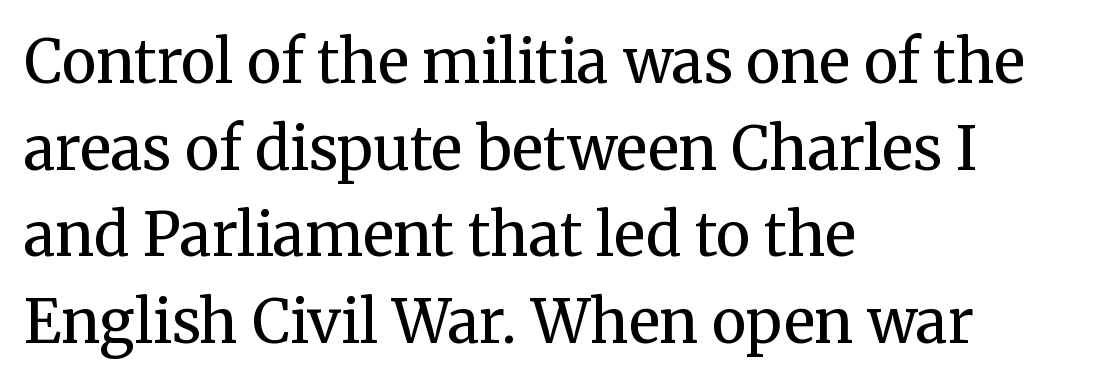
Q: Is the text bold? A: No.
Q: Is the text italic (slanted)? A: No, it is upright.
Q: Is the typeface a serif or a sans-serif typeface? A: Serif.
Q: Is the text underlined? A: No.
Q: How is the paragraph aligned? A: Left-aligned.
Q: Is the spacing between letters normal or unusually wide? A: Normal.
Q: Is the spacing between lines tight, normal or loose? A: Normal.
Q: Width (condensed, normal, or wide)? A: Normal.
Q: Stroke contrast? A: Medium.
Q: x-height? A: Medium.
Q: Monospaced? A: No.
